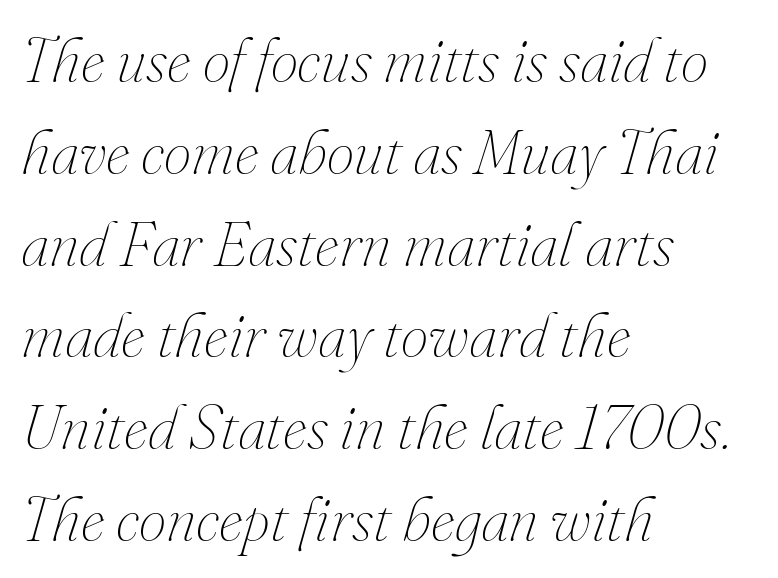
{"italic": "yes", "lean": "right", "slant_degrees": 16, "bold": "no", "weight": "thin", "width": "normal", "stroke_contrast": "medium", "x_height": "small", "monospaced": "no", "underline": "no", "align": "left", "line_spacing": "normal", "line_spacing_ratio": 1.48, "letter_spacing": "normal", "letter_spacing_em": 0.0, "glyph_px": 62}
